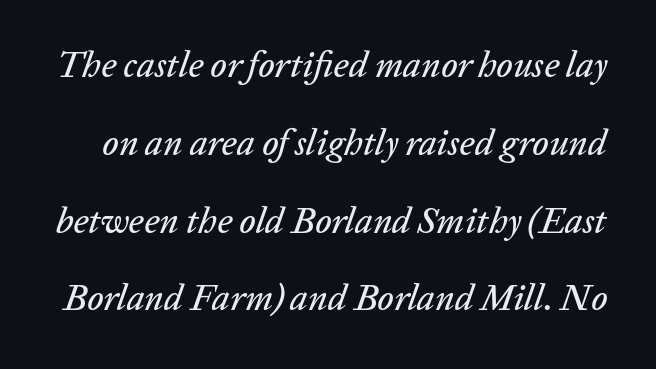
{"italic": "yes", "lean": "right", "slant_degrees": 20, "width": "normal", "stroke_contrast": "low", "x_height": "medium", "monospaced": "no", "underline": "no", "line_spacing": "loose", "line_spacing_ratio": 2.16, "letter_spacing": "normal", "letter_spacing_em": 0.0, "glyph_px": 36}
